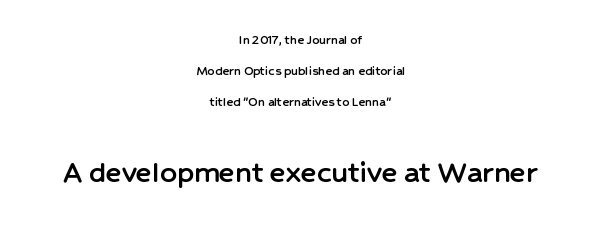
The image shows 33 px sans-serif type, upright; set centered, loose line spacing (2.22x), normal letter spacing, not underlined; the second (bottom) block is 2.36x larger; low stroke contrast and a medium x-height.
